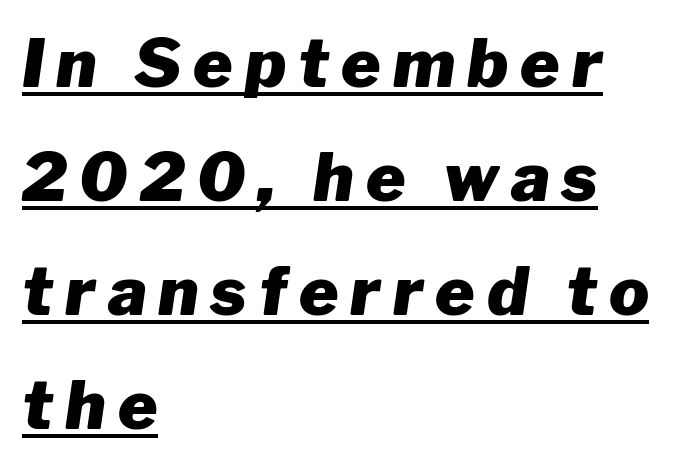
Q: Is the text bold? A: Yes.
Q: Is the text italic (slanted)? A: Yes, it leans right by about 8 degrees.
Q: Is the text underlined? A: Yes.
Q: How is the paragraph aligned? A: Left-aligned.
Q: Is the spacing between lines tight, normal or loose? A: Normal.
Q: Width (condensed, normal, or wide)? A: Normal.
Q: Stroke contrast? A: Low.
Q: x-height? A: Medium.
Q: Monospaced? A: No.
